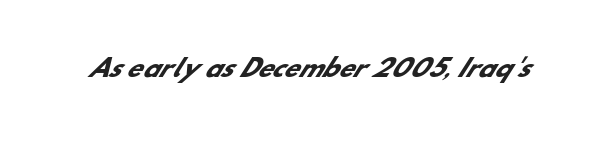
Standard letterfit; no display-style spreading of the glyphs. What weight is shown? A full bold with thick strokes. Has an underline been added? It has not.
